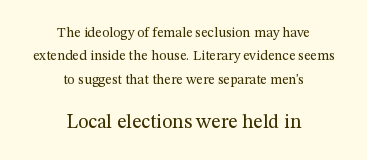
Q: Is the text bold? A: No.
Q: Is the text italic (slanted)? A: No, it is upright.
Q: Is the text underlined? A: No.
Q: How is the paragraph aligned? A: Centered.
Q: Is the spacing between letters normal or unusually wide? A: Normal.
Q: Is the spacing between lines tight, normal or loose? A: Normal.
Q: Which block of text is set in a larger size, the first (top) or the second (bottom)? A: The second (bottom) one.
